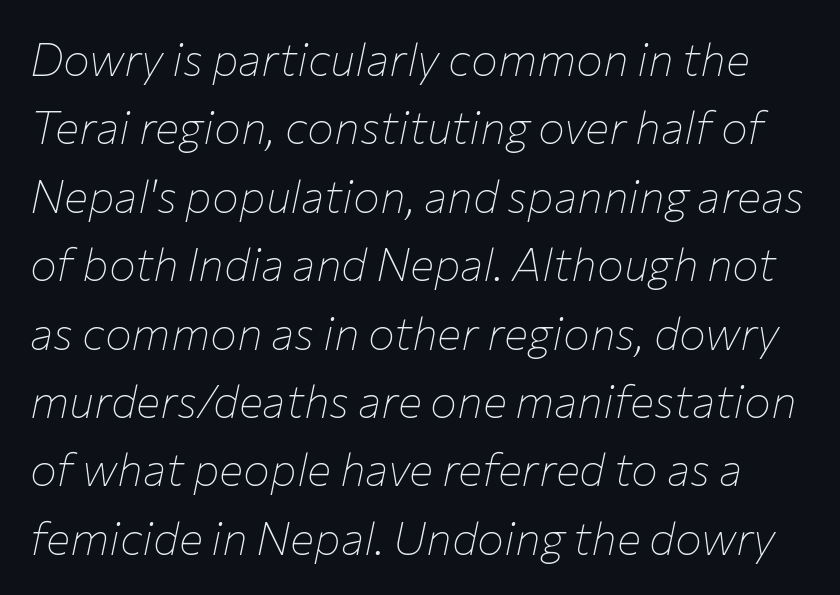
The image shows 45 px thin type, italic (leaning right); set normal line spacing (1.52x), normal letter spacing, not underlined; low stroke contrast and a medium x-height.
